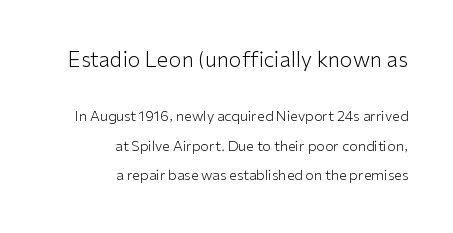
Ascenders rise straight up at ninety degrees. These lines keep a tight, regular rhythm from letter to letter. Letters rest on an invisible, unmarked baseline. Two sizes are in play, and the larger belongs to the first block.
